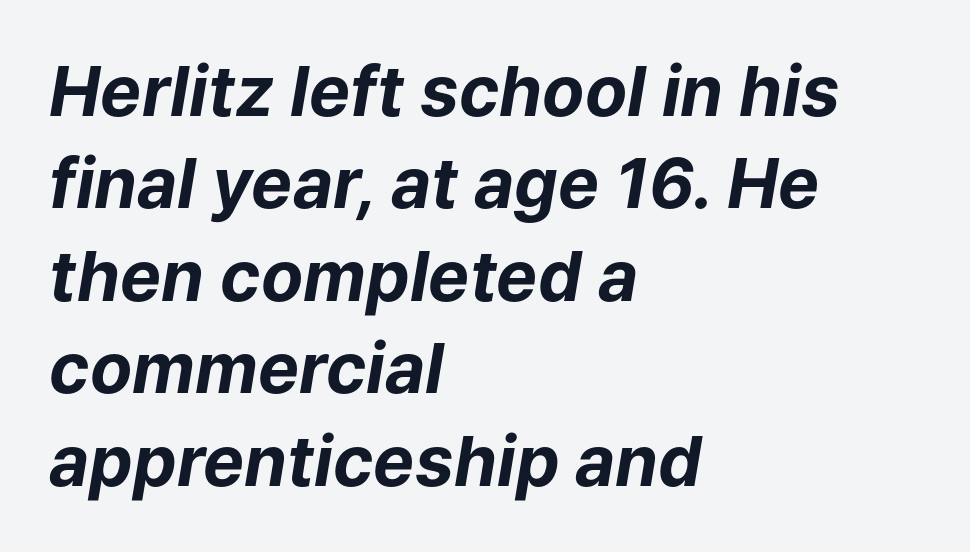
{"italic": "yes", "lean": "right", "slant_degrees": 9, "bold": "yes", "weight": "bold", "width": "normal", "stroke_contrast": "low", "x_height": "medium", "monospaced": "no", "underline": "no", "align": "left", "line_spacing": "normal", "line_spacing_ratio": 1.34, "letter_spacing": "normal", "letter_spacing_em": 0.0, "glyph_px": 69}
